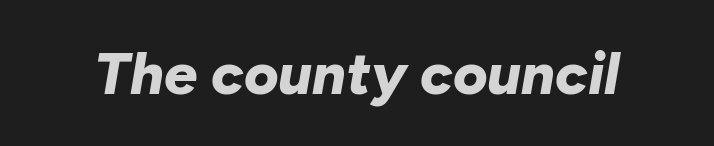
{"italic": "yes", "lean": "right", "slant_degrees": 10, "bold": "yes", "weight": "bold", "width": "normal", "stroke_contrast": "low", "x_height": "medium", "monospaced": "no", "underline": "no", "letter_spacing": "normal", "letter_spacing_em": 0.0, "glyph_px": 59}
